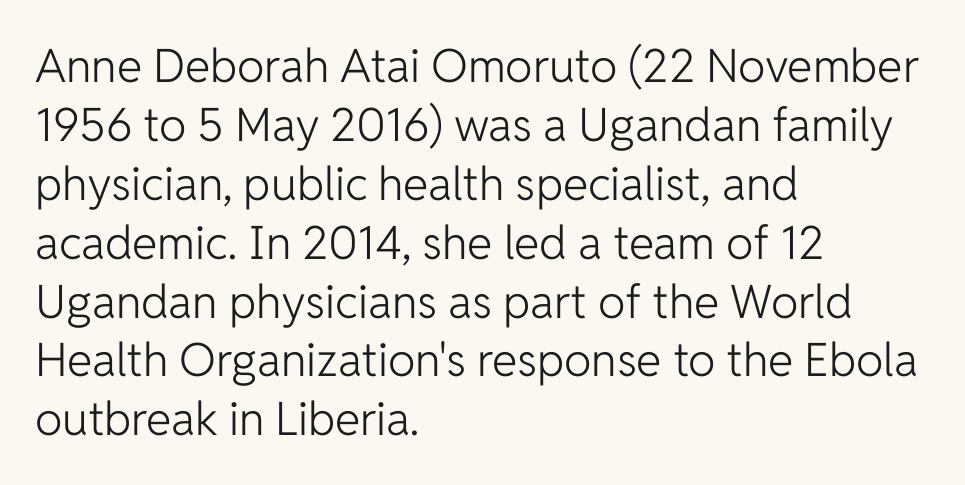
{"serif": "no", "italic": "no", "bold": "no", "weight": "light", "width": "normal", "stroke_contrast": "low", "x_height": "medium", "monospaced": "no", "underline": "no", "align": "left", "line_spacing": "normal", "line_spacing_ratio": 1.28, "letter_spacing": "normal", "letter_spacing_em": 0.0, "glyph_px": 46}
